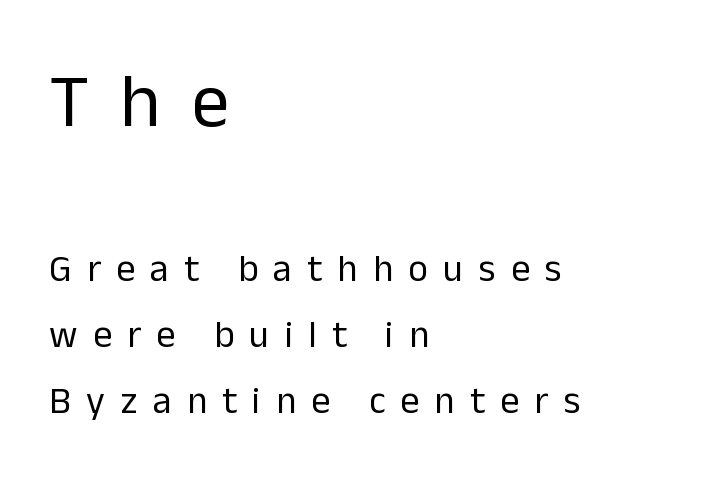
Q: Is the text bold? A: No.
Q: Is the text italic (slanted)? A: No, it is upright.
Q: Is the typeface a serif or a sans-serif typeface? A: Sans-serif.
Q: Is the text underlined? A: No.
Q: How is the paragraph aligned? A: Left-aligned.
Q: Is the spacing between letters normal or unusually wide? A: Unusually wide.
Q: Which block of text is set in a larger size, the first (top) or the second (bottom)? A: The first (top) one.
Q: Width (condensed, normal, or wide)? A: Normal.
Q: Stroke contrast? A: Low.
Q: x-height? A: Medium.
Q: Monospaced? A: No.
